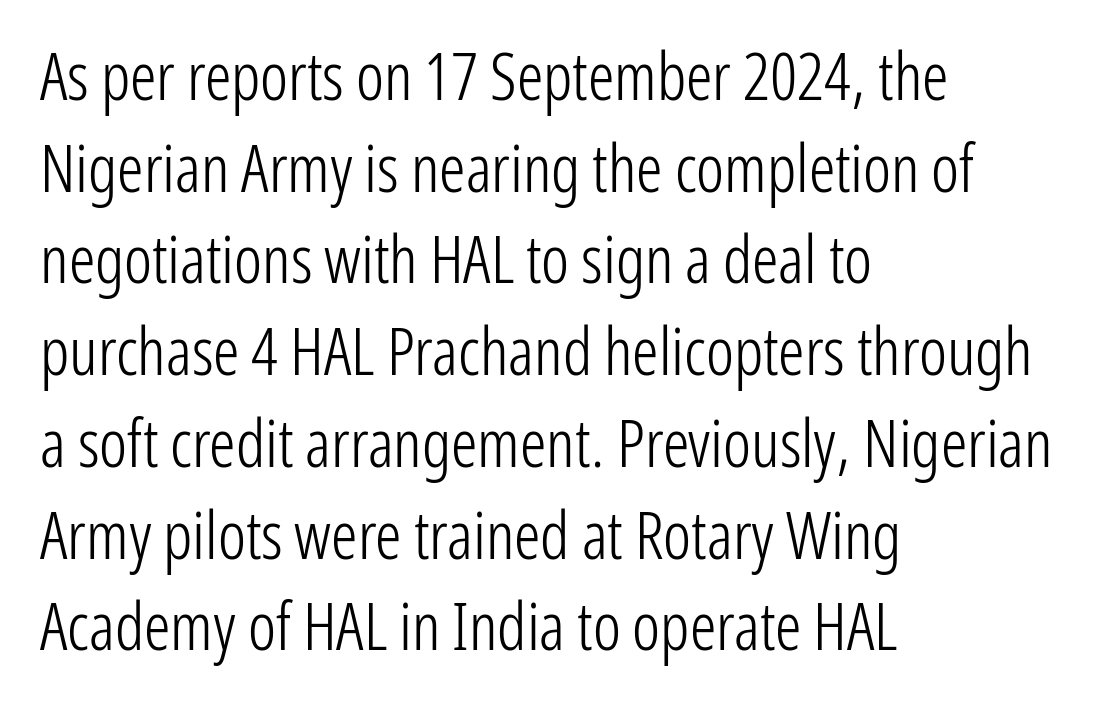
The designer went with a sans here, leaving each stem footless. Rule under the text: the space is simply empty. Does the lettering tilt? It doesn't — this is upright. The tracking reads as untouched default to a designer's eye. Line starts are locked; line ends wander. The vertical gap from one line to the next is medium.
